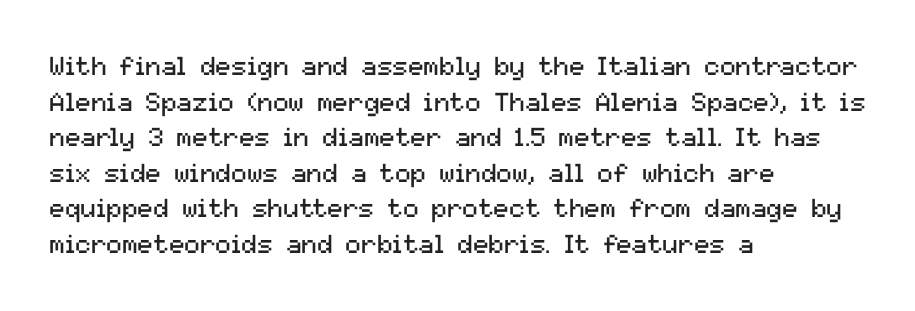
The image shows 26 px text type, upright; set left-aligned, normal line spacing (1.37x), normal letter spacing, not underlined.
